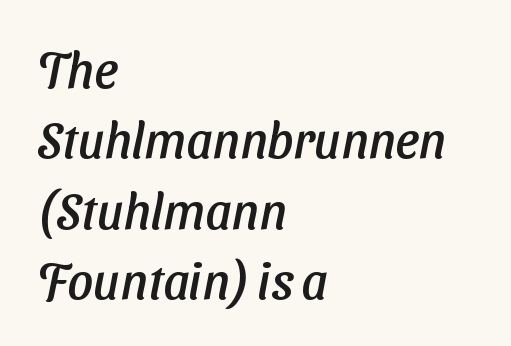
{"serif": "no", "width": "normal", "stroke_contrast": "low", "x_height": "medium", "monospaced": "no", "underline": "no", "align": "left", "line_spacing": "normal", "line_spacing_ratio": 1.41, "letter_spacing": "normal", "letter_spacing_em": 0.0, "glyph_px": 50}
